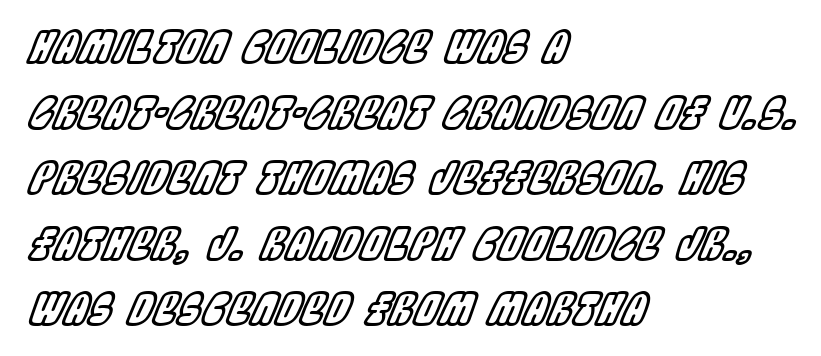
Q: Is the text italic (slanted)? A: Yes, it leans right by about 22 degrees.
Q: Is the text underlined? A: No.
Q: How is the paragraph aligned? A: Left-aligned.
Q: Is the spacing between letters normal or unusually wide? A: Normal.
Q: Is the spacing between lines tight, normal or loose? A: Normal.
Q: Width (condensed, normal, or wide)? A: Condensed.
Q: x-height? A: Large.
Q: Monospaced? A: No.
